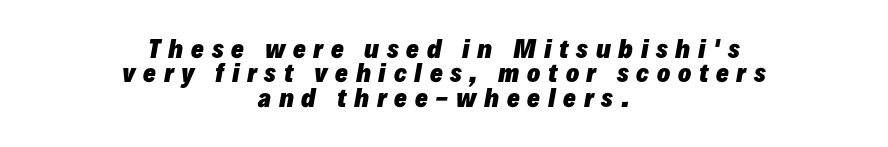
Q: Is the text bold? A: Yes.
Q: Is the text italic (slanted)? A: Yes, it leans right by about 10 degrees.
Q: Is the text underlined? A: No.
Q: How is the paragraph aligned? A: Centered.
Q: Is the spacing between letters normal or unusually wide? A: Unusually wide.
Q: Is the spacing between lines tight, normal or loose? A: Tight.
